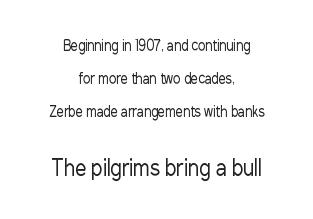
These lines were composed using upright roman letters. Underline: absent. The line texture is even and compact thanks to regular tracking. The paragraph shown floats in the horizontal middle. The strokes are not fattened; the text isn't bold. You get the small type first, then a jump to larger type.
